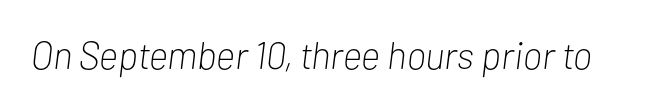
The image shows 38 px light, condensed type, italic (leaning right); set normal letter spacing, not underlined; low stroke contrast and a medium x-height.
